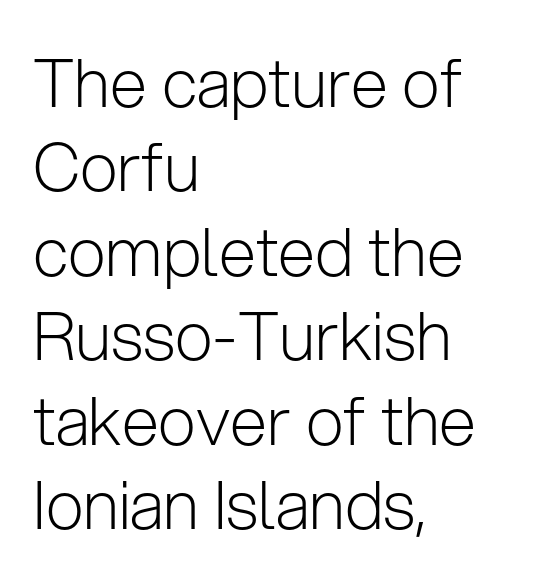
{"serif": "no", "italic": "no", "bold": "no", "weight": "light", "width": "normal", "stroke_contrast": "low", "x_height": "medium", "monospaced": "no", "underline": "no", "align": "left", "line_spacing": "normal", "line_spacing_ratio": 1.26, "letter_spacing": "normal", "letter_spacing_em": 0.0, "glyph_px": 67}
